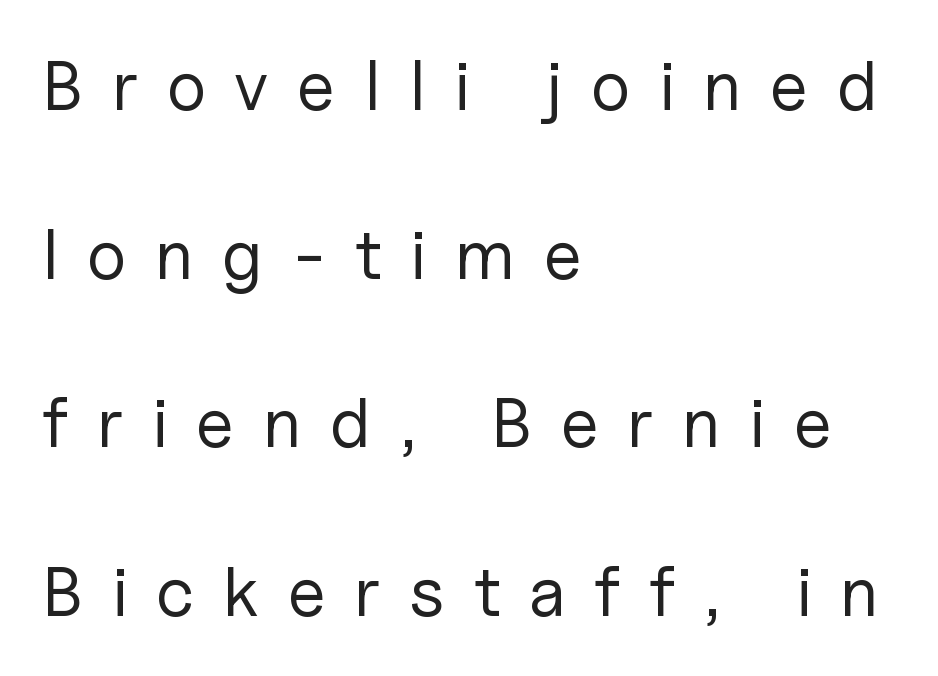
The rendering uses a large line-height, opening up the rows. Tracking value appears strongly positive — letters spread wide. The type family on display is of the sans-serif kind. Horizontal alignment here is leftward, the default for most running prose.
